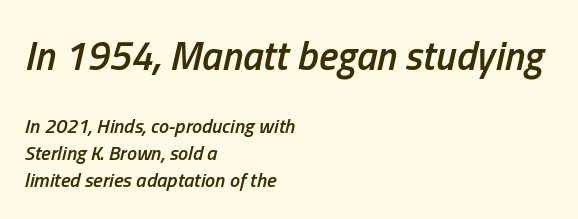
Compared with typical body copy, the letter spacing here is the same. Do the characters align in a grid? No, the font is proportional. The lettering tilts uniformly, giving the passage an italic look. Which of the two is more prominent by size? The first, at the top. The setting favours the left margin, as ordinary paragraphs usually do. Successive baselines arrive at the customary interval.
